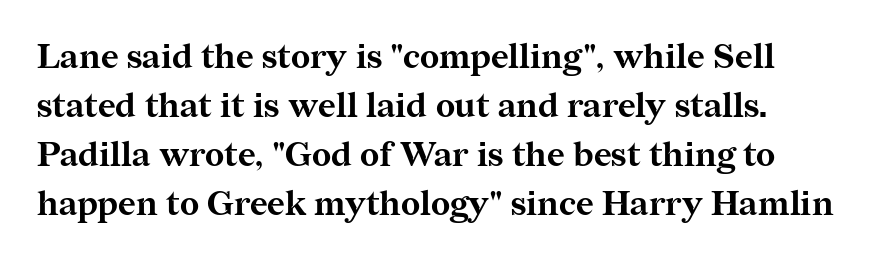
Q: Is the text bold? A: Yes.
Q: Is the text italic (slanted)? A: No, it is upright.
Q: Is the typeface a serif or a sans-serif typeface? A: Serif.
Q: Is the text underlined? A: No.
Q: How is the paragraph aligned? A: Left-aligned.
Q: Is the spacing between letters normal or unusually wide? A: Normal.
Q: Is the spacing between lines tight, normal or loose? A: Normal.
Q: Width (condensed, normal, or wide)? A: Normal.
Q: Stroke contrast? A: Medium.
Q: x-height? A: Medium.
Q: Monospaced? A: No.
